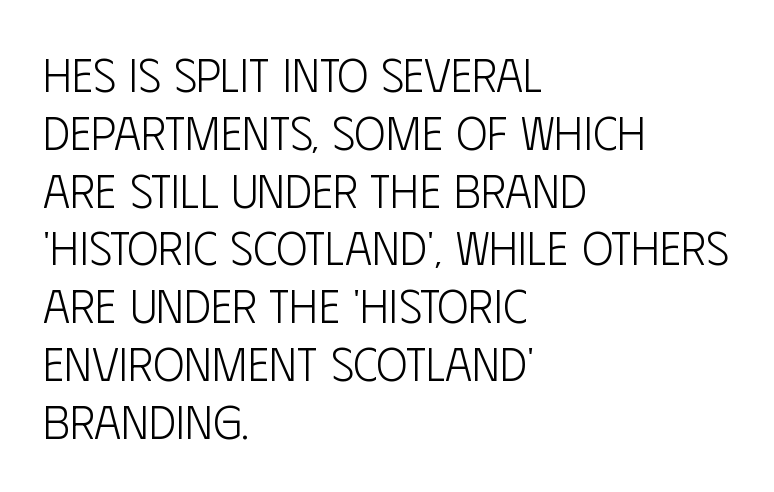
Upright lettering throughout. Here the glyphs are tracked normally, forming tight word shapes. Here the designer chose a conventional face with non-uniform glyph widths. The string is rendered with underlining switched off. The letters look calm and open, with moderate or lighter stems.
